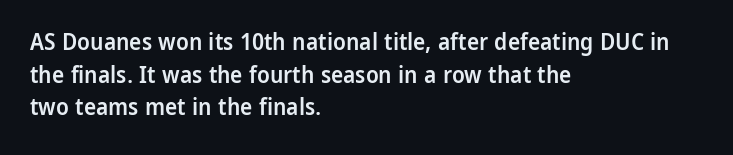
A classic flush-left, rag-right setting is used for this passage. Inter-character spacing is left at the font's built-in metrics. Notice how descenders clear the ascenders below comfortably — that's standard leading. Stroke thickness is moderately raised; the sample reads as semibold. Quick note: underline off.
